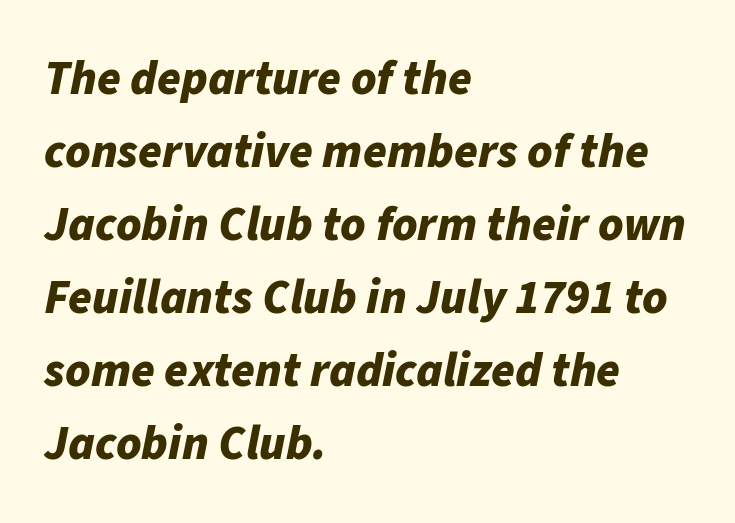
Regarding leading, the lines here are spaced in the standard way. The letters advance in unequal steps, a hallmark of proportional type. As a designer I'd log this as weight 700, bold. If you drew a line through each stem, it would be angled.
